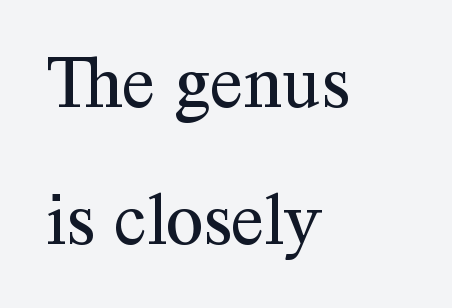
The image shows 76 px regular-weight serif type, upright; set left-aligned, line spacing 1.8x, normal letter spacing, not underlined; medium stroke contrast and a medium x-height.
